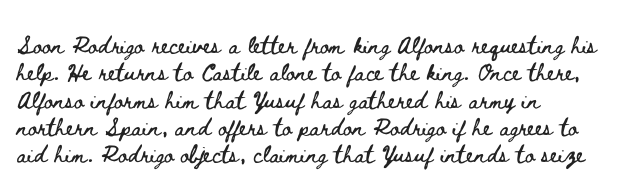
The image shows 22 px text type; set left-aligned, line spacing 1.24x, normal letter spacing, not underlined.
